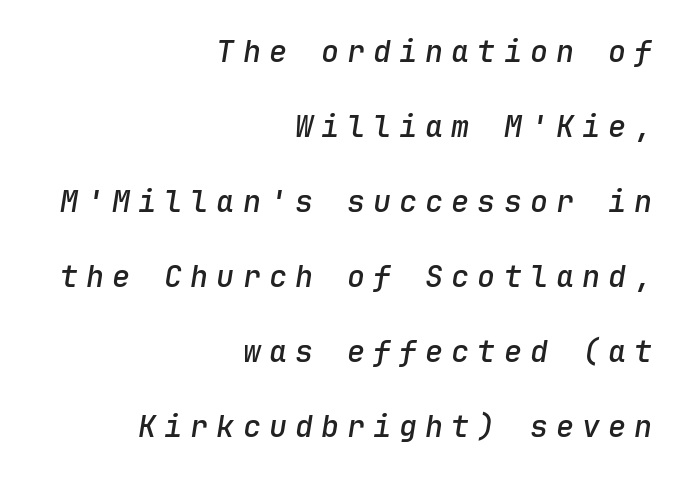
{"italic": "yes", "lean": "right", "slant_degrees": 9, "bold": "semi", "weight": "semibold", "width": "normal", "stroke_contrast": "low", "x_height": "medium", "monospaced": "yes", "underline": "no", "align": "right", "line_spacing": "loose", "line_spacing_ratio": 2.5, "letter_spacing": "wide", "letter_spacing_em": 0.27, "glyph_px": 30}
